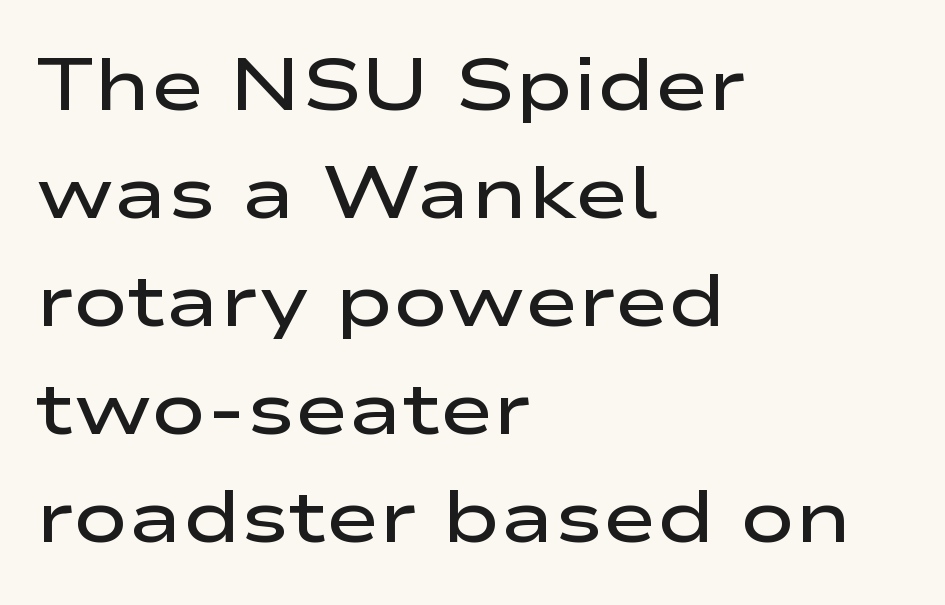
Q: Is the text bold? A: Semi-bold.
Q: Is the text italic (slanted)? A: No, it is upright.
Q: Is the typeface a serif or a sans-serif typeface? A: Sans-serif.
Q: Is the text underlined? A: No.
Q: How is the paragraph aligned? A: Left-aligned.
Q: Is the spacing between letters normal or unusually wide? A: Normal.
Q: Is the spacing between lines tight, normal or loose? A: Normal.
Q: Width (condensed, normal, or wide)? A: Wide.
Q: Stroke contrast? A: Low.
Q: x-height? A: Medium.
Q: Monospaced? A: No.
